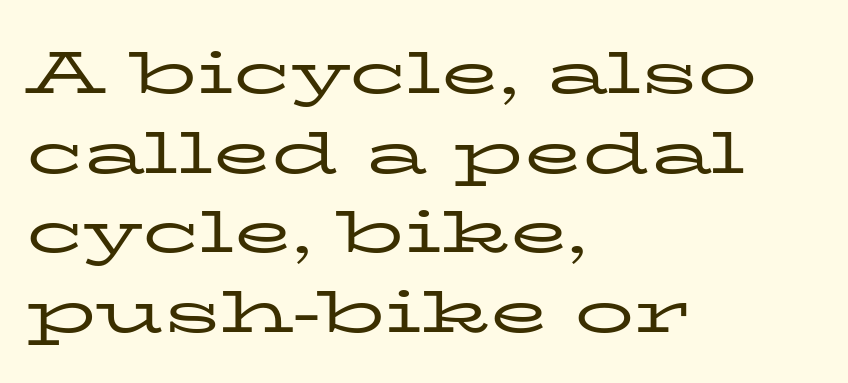
Q: Is the text bold? A: No.
Q: Is the text italic (slanted)? A: No, it is upright.
Q: Is the typeface a serif or a sans-serif typeface? A: Serif.
Q: Is the text underlined? A: No.
Q: How is the paragraph aligned? A: Left-aligned.
Q: Is the spacing between letters normal or unusually wide? A: Normal.
Q: Is the spacing between lines tight, normal or loose? A: Normal.
Q: Width (condensed, normal, or wide)? A: Wide.
Q: Stroke contrast? A: Low.
Q: x-height? A: Medium.
Q: Monospaced? A: No.
